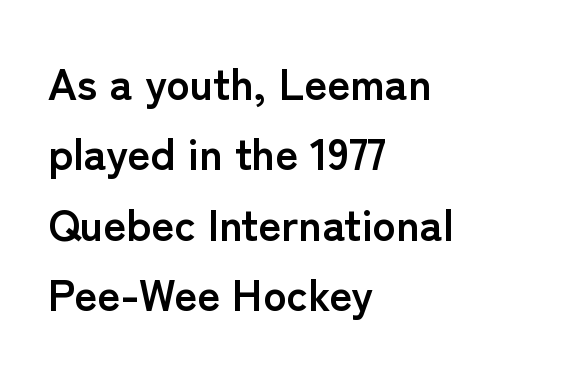
{"serif": "no", "italic": "no", "bold": "yes", "weight": "semibold", "width": "normal", "stroke_contrast": "low", "x_height": "medium", "monospaced": "no", "underline": "no", "align": "left", "line_spacing": "normal", "line_spacing_ratio": 1.6, "letter_spacing": "normal", "letter_spacing_em": 0.0, "glyph_px": 44}
